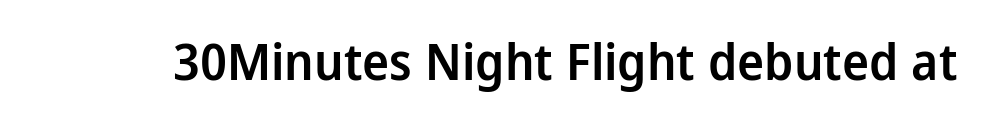
Q: Is the text bold? A: Semi-bold.
Q: Is the text italic (slanted)? A: No, it is upright.
Q: Is the typeface a serif or a sans-serif typeface? A: Sans-serif.
Q: Is the text underlined? A: No.
Q: Is the spacing between letters normal or unusually wide? A: Normal.
Q: Width (condensed, normal, or wide)? A: Normal.
Q: Stroke contrast? A: Low.
Q: x-height? A: Medium.
Q: Monospaced? A: No.
